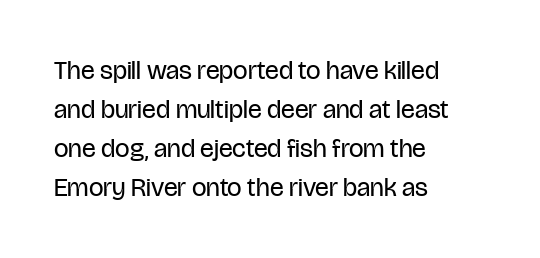
The image shows 26 px text type, upright; set left-aligned, normal line spacing (1.5x), normal letter spacing, not underlined.
